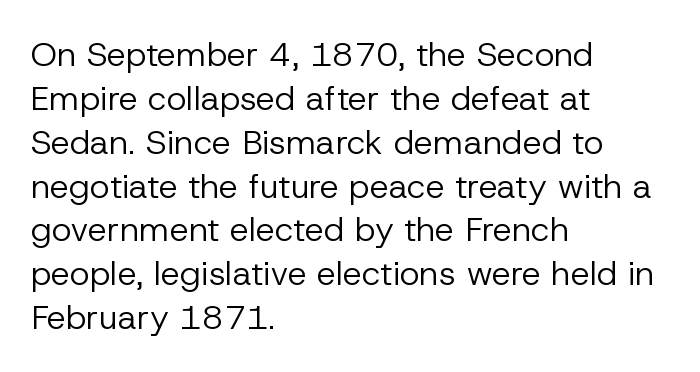
{"serif": "no", "italic": "no", "bold": "no", "weight": "regular", "width": "normal", "stroke_contrast": "low", "x_height": "medium", "monospaced": "no", "underline": "no", "align": "left", "line_spacing": "normal", "line_spacing_ratio": 1.29, "letter_spacing": "normal", "letter_spacing_em": 0.0, "glyph_px": 34}
